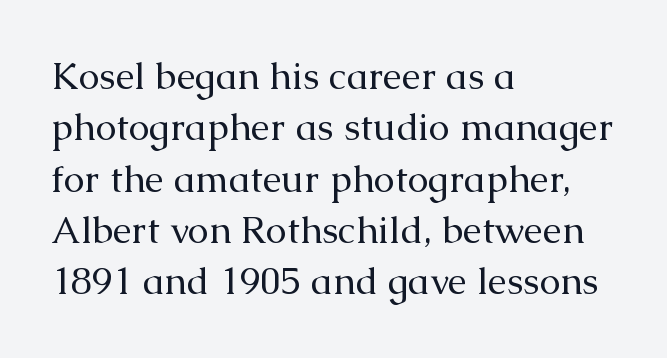
The image shows 38 px regular-weight serif type, upright; set left-aligned, normal line spacing (1.35x), normal letter spacing, not underlined; medium stroke contrast and a medium x-height.
